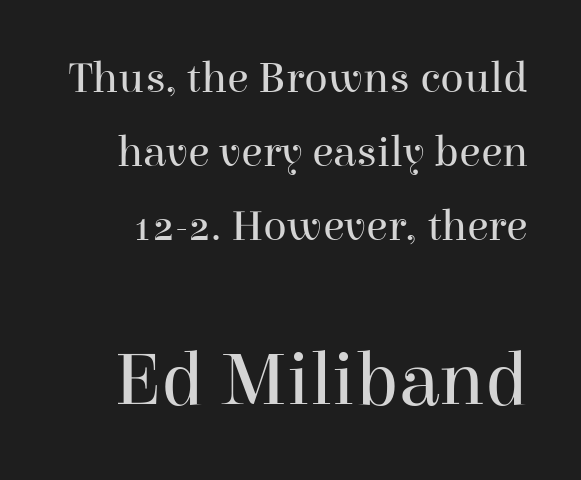
Q: Is the text bold? A: No.
Q: Is the text italic (slanted)? A: No, it is upright.
Q: Is the typeface a serif or a sans-serif typeface? A: Serif.
Q: Is the text underlined? A: No.
Q: Is the spacing between letters normal or unusually wide? A: Normal.
Q: Is the spacing between lines tight, normal or loose? A: Normal.
Q: Which block of text is set in a larger size, the first (top) or the second (bottom)? A: The second (bottom) one.
Q: Width (condensed, normal, or wide)? A: Normal.
Q: Stroke contrast? A: High.
Q: x-height? A: Medium.
Q: Monospaced? A: No.
